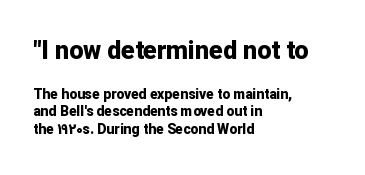
Q: Is the text bold? A: Yes.
Q: Is the text italic (slanted)? A: No, it is upright.
Q: Is the text underlined? A: No.
Q: How is the paragraph aligned? A: Left-aligned.
Q: Is the spacing between letters normal or unusually wide? A: Normal.
Q: Which block of text is set in a larger size, the first (top) or the second (bottom)? A: The first (top) one.
